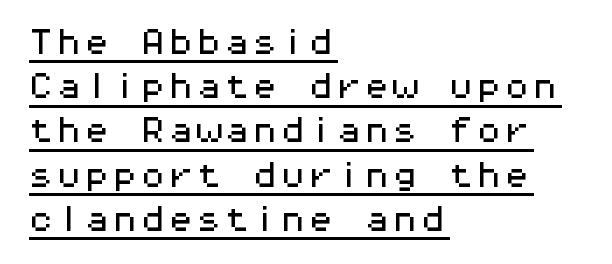
The image shows 28 px wide sans-serif type, upright, monospaced; set left-aligned, normal line spacing (1.58x), normal letter spacing, underlined; medium stroke contrast and a medium x-height.
